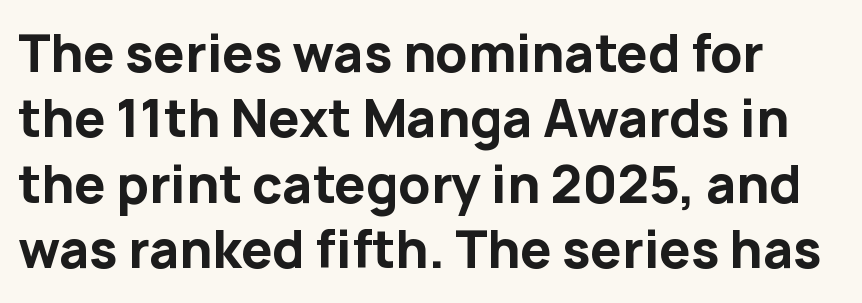
Chunky letters — that's bold for sure. Lines of text with bare space underneath. Is this a fixed-width face? No — the glyphs have proportional, varying widths. Nope, not italic — everything's standing straight.
